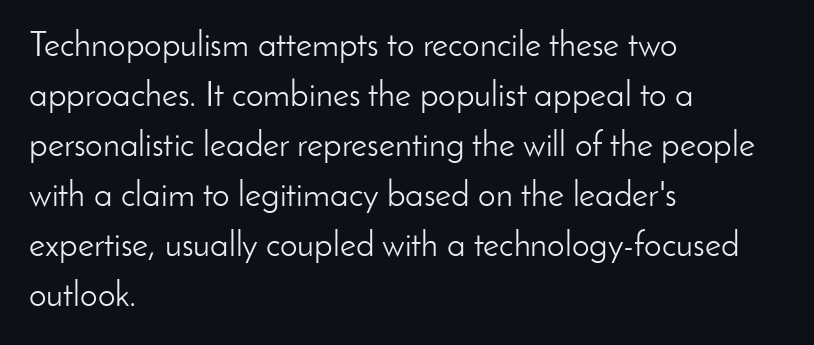
Q: Is the text bold? A: No.
Q: Is the text italic (slanted)? A: No, it is upright.
Q: Is the typeface a serif or a sans-serif typeface? A: Sans-serif.
Q: Is the text underlined? A: No.
Q: How is the paragraph aligned? A: Left-aligned.
Q: Is the spacing between letters normal or unusually wide? A: Normal.
Q: Is the spacing between lines tight, normal or loose? A: Normal.
Q: Width (condensed, normal, or wide)? A: Normal.
Q: Stroke contrast? A: Low.
Q: x-height? A: Small.
Q: Monospaced? A: No.
